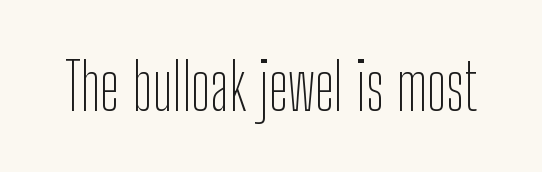
The axis of the letterforms is exactly vertical. The face used here is proportionally spaced, like ordinary book or web type. The letterforms sit at book weight or below. Unlike a traditional serif, this face leaves its strokes unadorned.
